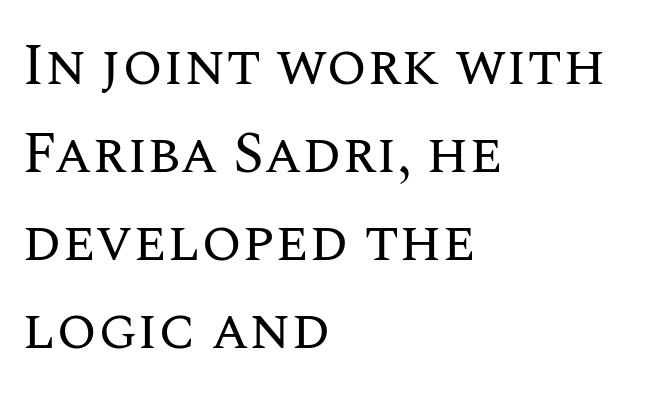
Q: Is the text bold? A: No.
Q: Is the text italic (slanted)? A: No, it is upright.
Q: Is the text underlined? A: No.
Q: How is the paragraph aligned? A: Left-aligned.
Q: Is the spacing between letters normal or unusually wide? A: Normal.
Q: Is the spacing between lines tight, normal or loose? A: Normal.
Q: Width (condensed, normal, or wide)? A: Normal.
Q: Stroke contrast? A: Medium.
Q: x-height? A: Large.
Q: Monospaced? A: No.
